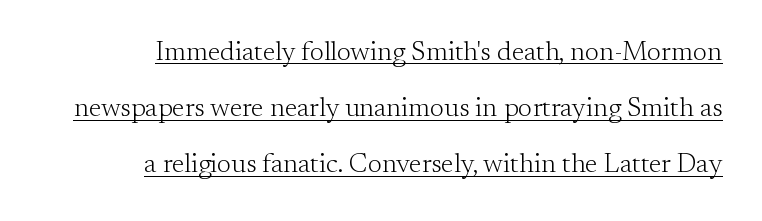
The image shows 27 px text type, upright; set right-aligned, loose line spacing (2.08x), normal letter spacing, underlined.
